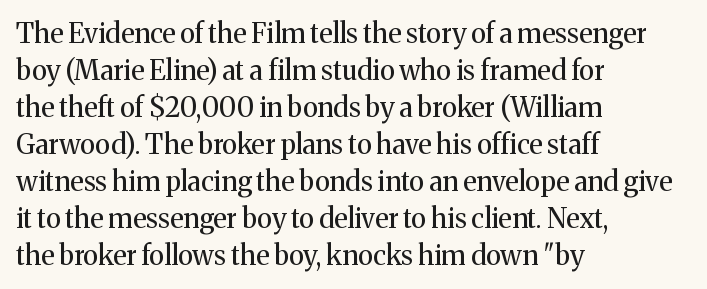
Reading down the block, your eye returns to a fixed left position each line. Tall strokes in this sample are plumb rather than angled. The rendering uses a moderate line-height, typical for paragraphs. This is not heavy type; no bold has been used. Any mark beneath the type? The region is blank. Each word holds together tightly as a unit, with standard inter-letter gaps.
